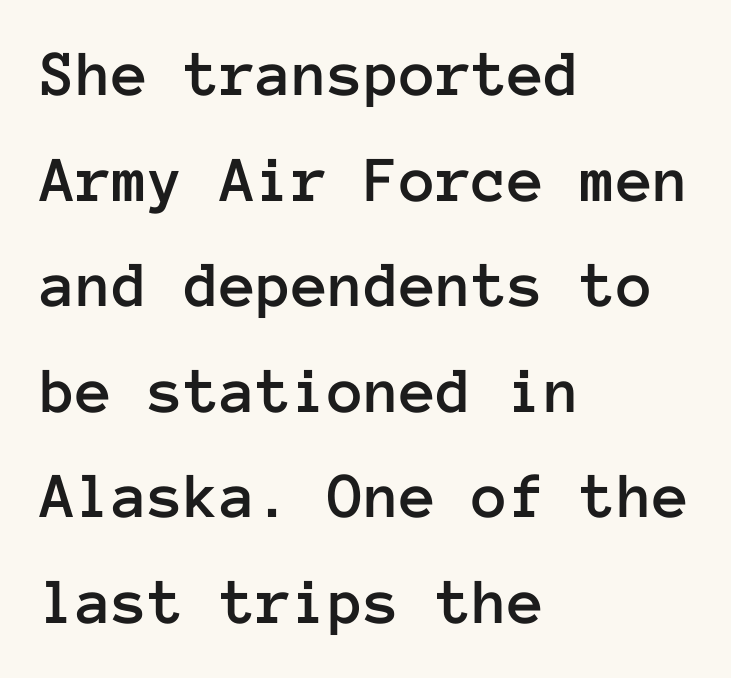
The image shows 66 px text type, upright, monospaced; set left-aligned, normal line spacing (1.6x), normal letter spacing, not underlined; low stroke contrast and a medium x-height.
